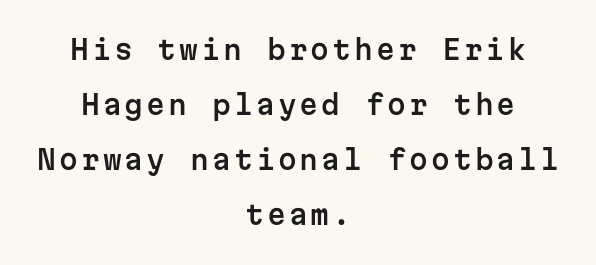
Is the block centered? Yes — each line is placed symmetrically about the middle. If you measured baseline to baseline, you'd find a long distance. You can tell it's not italic because the verticals are truly vertical. The foot of each line stays bare and open.
